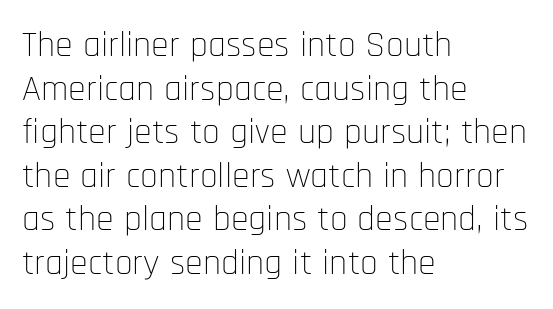
{"serif": "no", "italic": "no", "bold": "no", "weight": "thin", "width": "condensed", "stroke_contrast": "low", "x_height": "large", "monospaced": "no", "underline": "no", "align": "left", "line_spacing_ratio": 1.21, "letter_spacing": "normal", "letter_spacing_em": 0.0, "glyph_px": 36}
